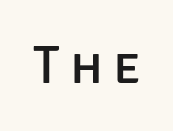
The image shows 54 px sans-serif type, upright; set not underlined; low stroke contrast and a large x-height.
